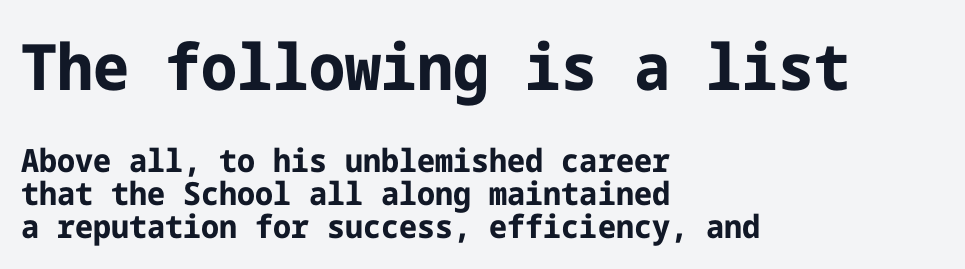
The image shows 64 px bold sans-serif type, upright; set left-aligned, tight line spacing (1.02x), normal letter spacing, not underlined; the first (top) block is 2.0x larger; low stroke contrast and a medium x-height.
